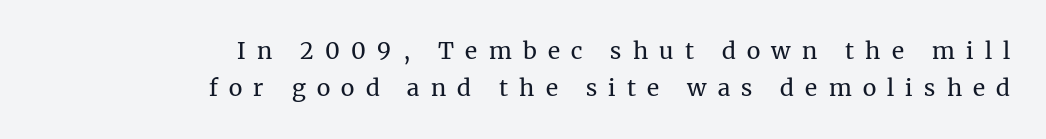
The image shows 23 px text type, upright; set right-aligned, normal line spacing (1.6x), unusually wide letter spacing (+0.49 em), not underlined.
